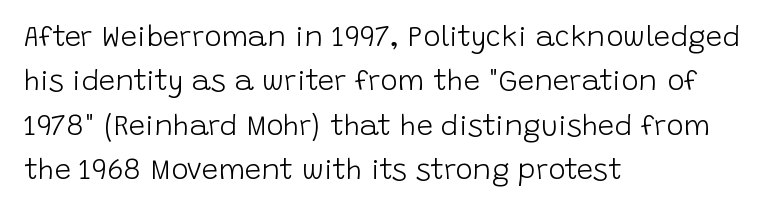
This sample keeps an unexceptional amount of space between lines. The letters advance in unequal steps, a hallmark of proportional type. Stem width sits at or under what a default text font uses. Every character sits straight up, as roman type does. The lines are quadded left. Examine the stroke ends and you'll find no serifs.
